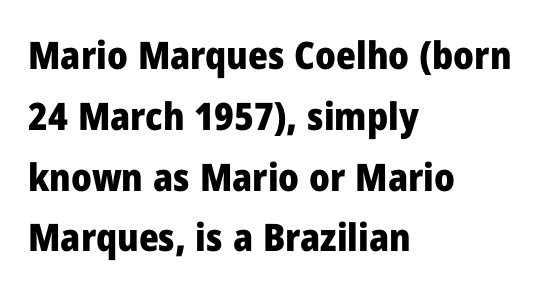
{"serif": "no", "italic": "no", "bold": "yes", "weight": "heavy", "width": "normal", "stroke_contrast": "low", "x_height": "medium", "monospaced": "no", "underline": "no", "align": "left", "line_spacing": "normal", "line_spacing_ratio": 1.6, "letter_spacing": "normal", "letter_spacing_em": 0.0, "glyph_px": 38}
